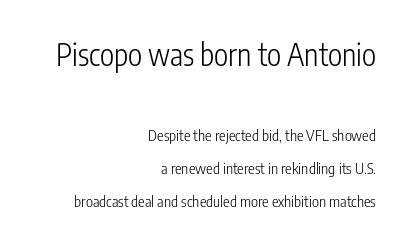
The image shows 30 px light, condensed sans-serif type, upright; set right-aligned, loose line spacing (2.2x), normal letter spacing, not underlined; the first (top) block is 2.0x larger; low stroke contrast and a medium x-height.
